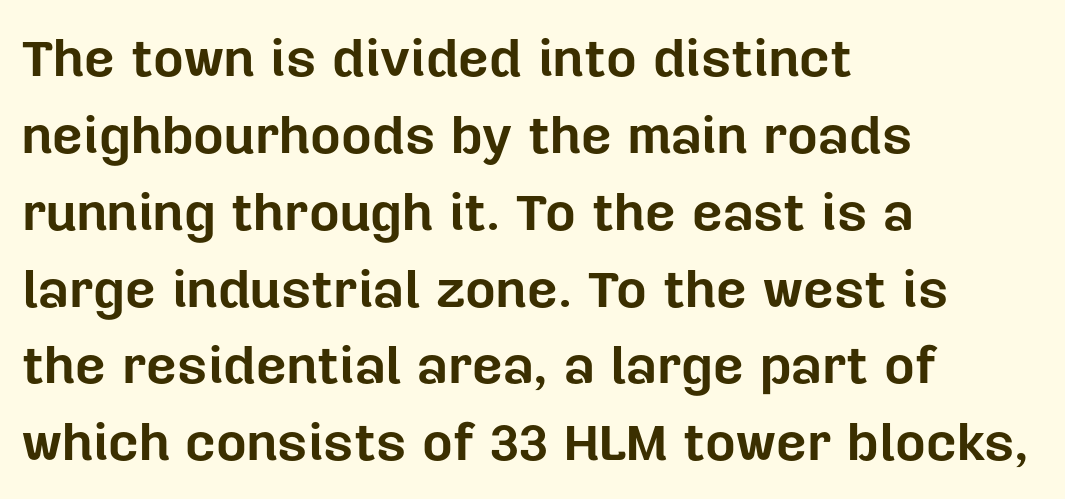
The image shows 53 px bold sans-serif type, upright; set left-aligned, normal line spacing (1.45x), normal letter spacing, not underlined; low stroke contrast and a medium x-height.
